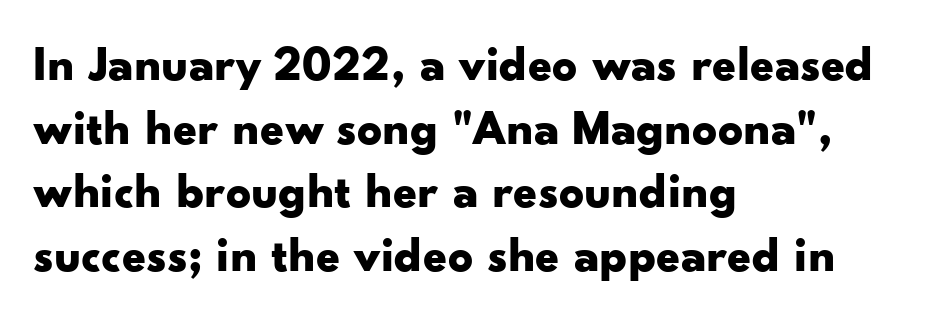
The strokes are fattened all the way to bold. In CSS terms this would be text-align: left. Regular leading. Does extra space separate the letters? No, they use regular spacing.
